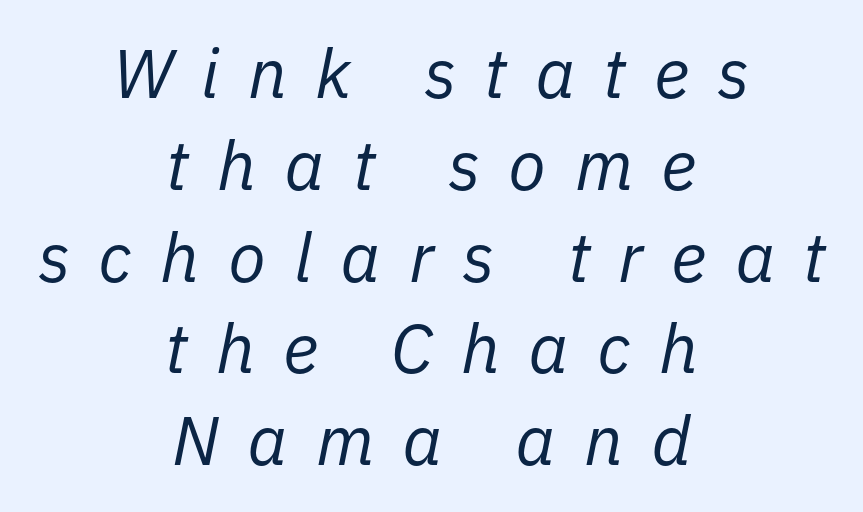
The strokes are not fattened; the text isn't bold. A bare baseline throughout the passage. The glyphs look as if they've been sheared to an angle. Short and long lines alike share a common midpoint.
